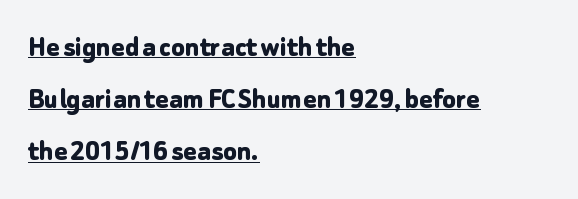
The image shows 31 px bold sans-serif type, upright; set left-aligned, normal line spacing (1.68x), normal letter spacing, underlined; low stroke contrast and a medium x-height.
